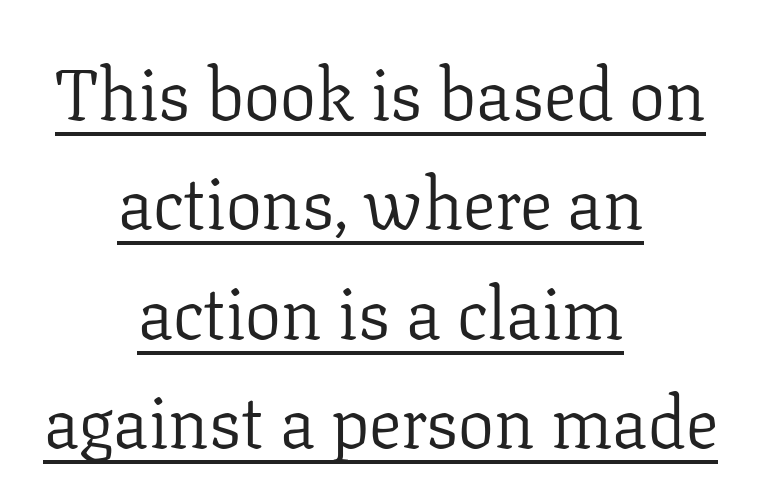
{"serif": "yes", "italic": "no", "bold": "no", "weight": "light", "width": "normal", "stroke_contrast": "low", "x_height": "medium", "monospaced": "no", "underline": "yes", "align": "center", "line_spacing": "normal", "line_spacing_ratio": 1.52, "letter_spacing": "normal", "letter_spacing_em": 0.0, "glyph_px": 72}
